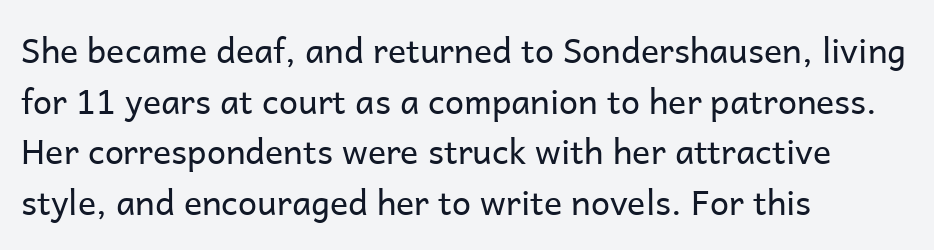
{"serif": "no", "italic": "no", "bold": "no", "weight": "regular", "width": "normal", "stroke_contrast": "low", "x_height": "medium", "monospaced": "no", "underline": "no", "align": "left", "line_spacing": "normal", "line_spacing_ratio": 1.49, "letter_spacing": "normal", "letter_spacing_em": 0.0, "glyph_px": 34}
